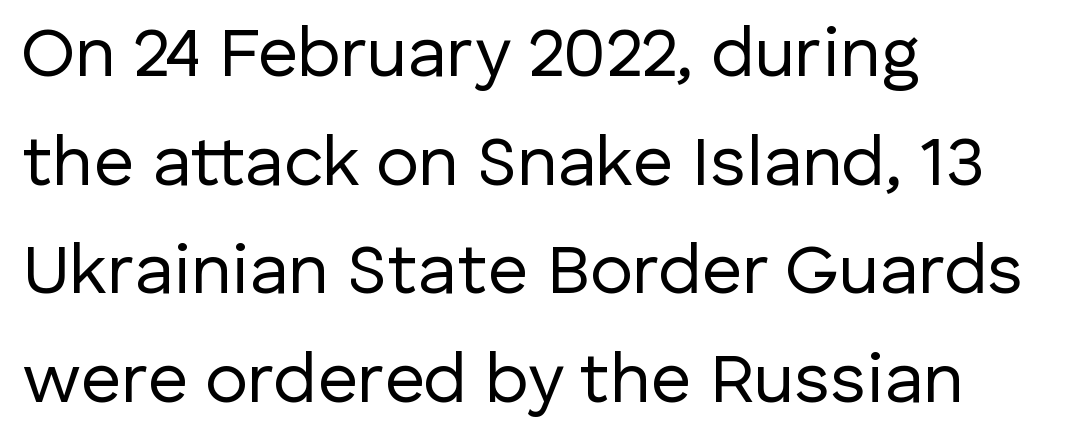
Q: Is the text bold? A: No.
Q: Is the text italic (slanted)? A: No, it is upright.
Q: Is the typeface a serif or a sans-serif typeface? A: Sans-serif.
Q: Is the text underlined? A: No.
Q: How is the paragraph aligned? A: Left-aligned.
Q: Is the spacing between letters normal or unusually wide? A: Normal.
Q: Is the spacing between lines tight, normal or loose? A: Normal.
Q: Width (condensed, normal, or wide)? A: Normal.
Q: Stroke contrast? A: Low.
Q: x-height? A: Medium.
Q: Monospaced? A: No.
